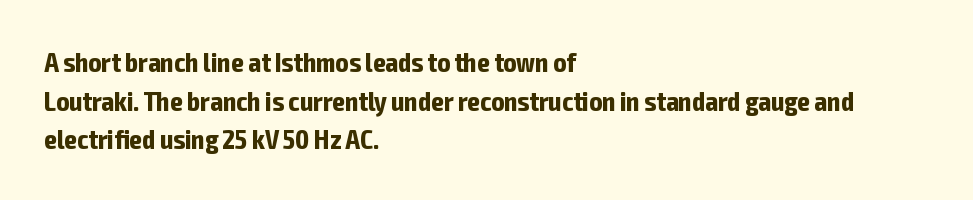
The image shows 27 px bold type, upright; set left-aligned, normal line spacing (1.43x), normal letter spacing, not underlined.
